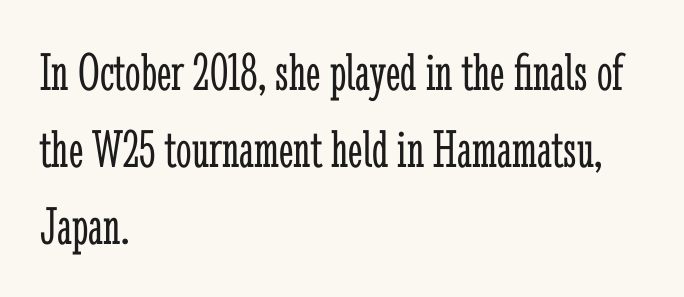
Q: Is the text bold? A: No.
Q: Is the text italic (slanted)? A: No, it is upright.
Q: Is the typeface a serif or a sans-serif typeface? A: Serif.
Q: Is the text underlined? A: No.
Q: How is the paragraph aligned? A: Left-aligned.
Q: Is the spacing between letters normal or unusually wide? A: Normal.
Q: Is the spacing between lines tight, normal or loose? A: Normal.
Q: Width (condensed, normal, or wide)? A: Condensed.
Q: Stroke contrast? A: Low.
Q: x-height? A: Medium.
Q: Monospaced? A: No.
